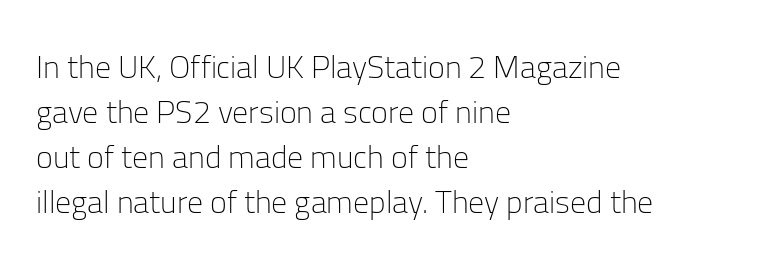
The image shows 32 px light sans-serif type, upright; set left-aligned, normal line spacing (1.41x), normal letter spacing, not underlined; low stroke contrast and a medium x-height.
